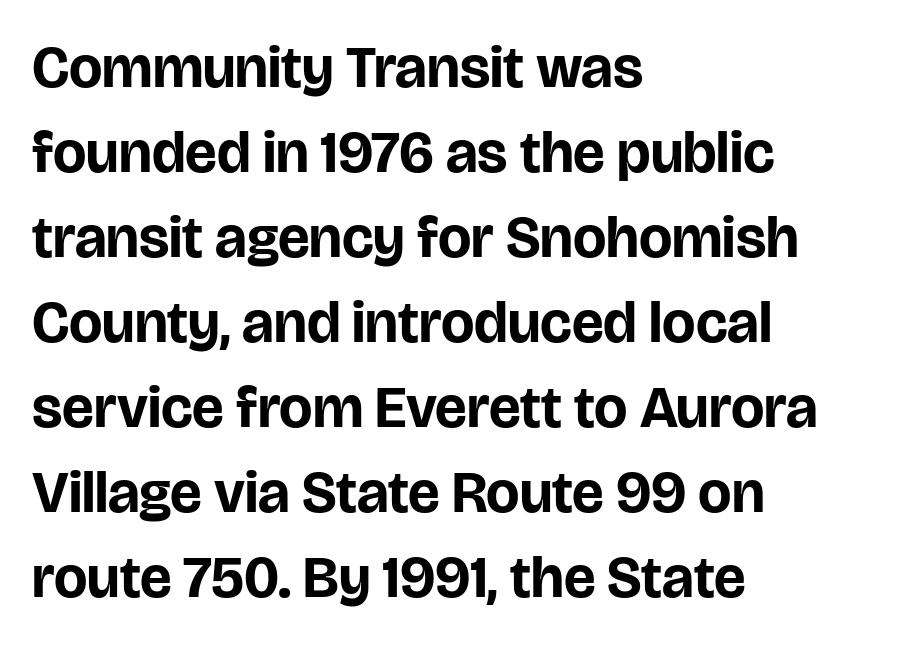
Q: Is the text bold? A: Yes.
Q: Is the text italic (slanted)? A: No, it is upright.
Q: Is the typeface a serif or a sans-serif typeface? A: Sans-serif.
Q: Is the text underlined? A: No.
Q: How is the paragraph aligned? A: Left-aligned.
Q: Is the spacing between letters normal or unusually wide? A: Normal.
Q: Is the spacing between lines tight, normal or loose? A: Normal.
Q: Width (condensed, normal, or wide)? A: Normal.
Q: Stroke contrast? A: Low.
Q: x-height? A: Large.
Q: Monospaced? A: No.
